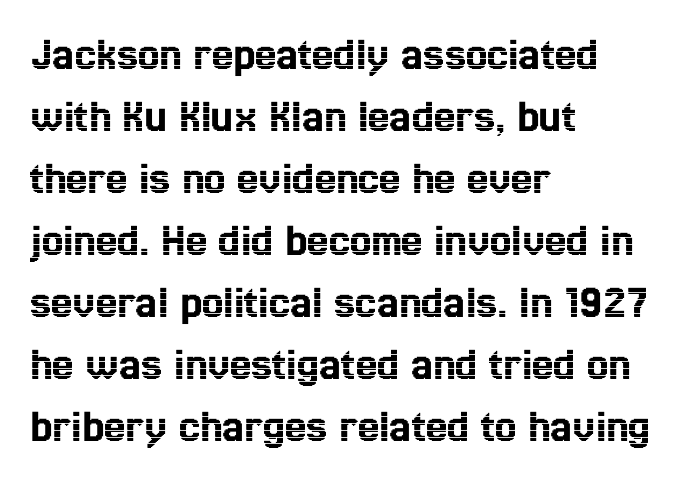
{"italic": "no", "width": "condensed", "x_height": "medium", "monospaced": "no", "underline": "no", "align": "left", "line_spacing": "normal", "line_spacing_ratio": 1.29, "letter_spacing": "normal", "letter_spacing_em": 0.0, "glyph_px": 48}
